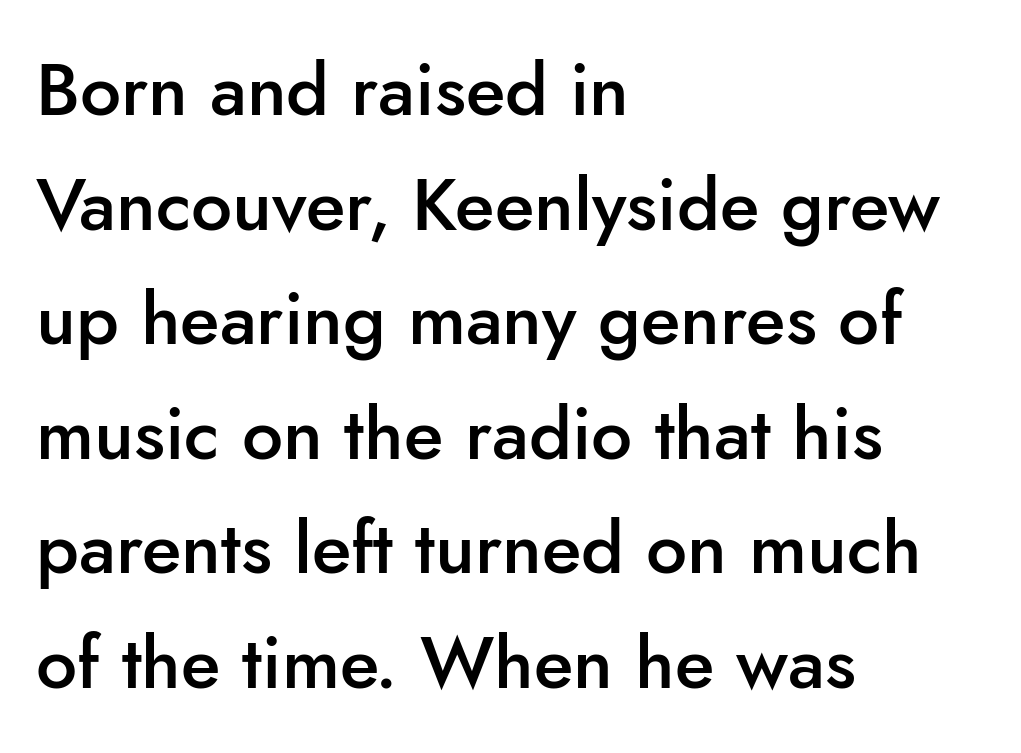
Q: Is the text bold? A: Semi-bold.
Q: Is the text italic (slanted)? A: No, it is upright.
Q: Is the typeface a serif or a sans-serif typeface? A: Sans-serif.
Q: Is the text underlined? A: No.
Q: How is the paragraph aligned? A: Left-aligned.
Q: Is the spacing between letters normal or unusually wide? A: Normal.
Q: Is the spacing between lines tight, normal or loose? A: Normal.
Q: Width (condensed, normal, or wide)? A: Normal.
Q: Stroke contrast? A: Low.
Q: x-height? A: Small.
Q: Monospaced? A: No.
